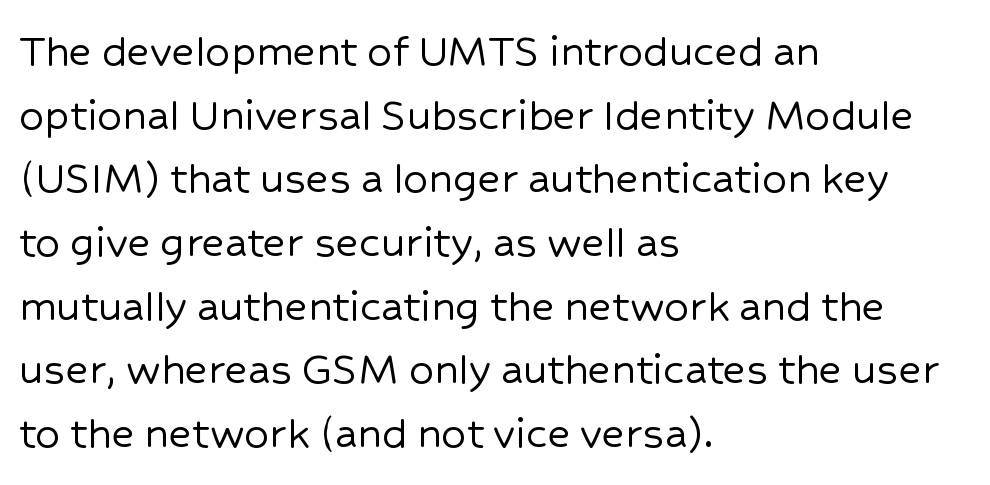
The image shows 49 px sans-serif type, upright; set left-aligned, normal line spacing (1.3x), normal letter spacing, not underlined; low stroke contrast and a medium x-height.
